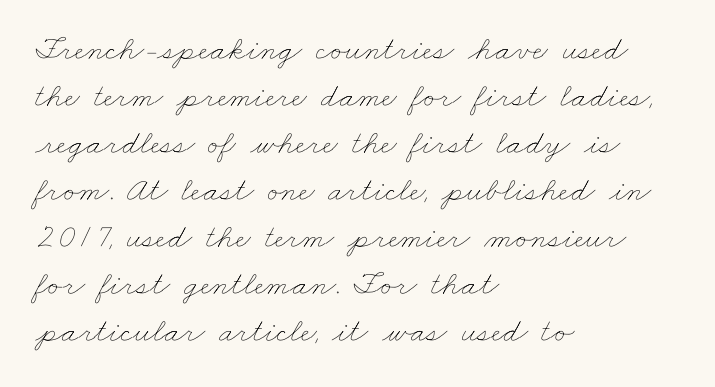
{"bold": "no", "weight": "thin", "width": "wide", "stroke_contrast": "low", "x_height": "small", "monospaced": "no", "underline": "no", "align": "left", "line_spacing": "normal", "line_spacing_ratio": 1.38, "letter_spacing": "normal", "letter_spacing_em": 0.0, "glyph_px": 34}
